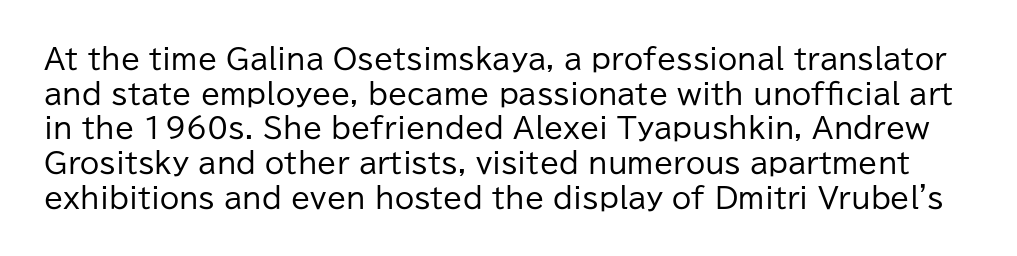
Does extra space separate the letters? No, they use regular spacing. Each row of text sits above clean, open space. The glyphs in this specimen are sans serif. You could not count columns in this text — the font is proportionally spaced. These glyphs show unthickened strokes, regular width or finer.
